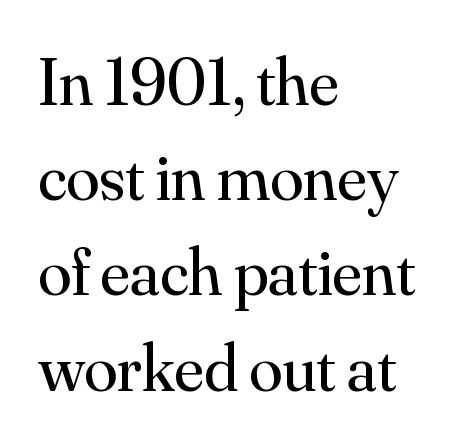
Quick note: underline off. Alignment: flush left. The tracking reads as untouched default to a designer's eye. A serif font was chosen for this passage. The rendering uses natural spacing where letterforms have individual widths.
